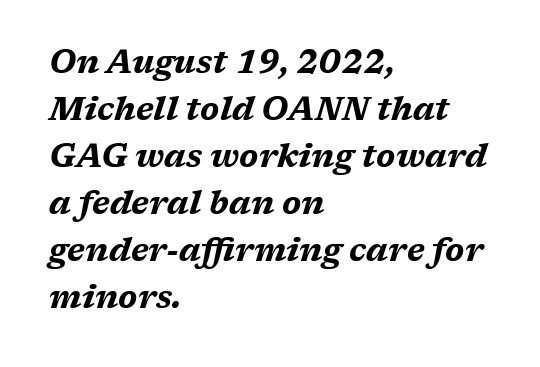
Q: Is the text bold? A: Yes.
Q: Is the text italic (slanted)? A: Yes, it leans right by about 17 degrees.
Q: Is the text underlined? A: No.
Q: How is the paragraph aligned? A: Left-aligned.
Q: Is the spacing between letters normal or unusually wide? A: Normal.
Q: Is the spacing between lines tight, normal or loose? A: Normal.
Q: Width (condensed, normal, or wide)? A: Wide.
Q: Stroke contrast? A: Medium.
Q: x-height? A: Medium.
Q: Monospaced? A: No.
